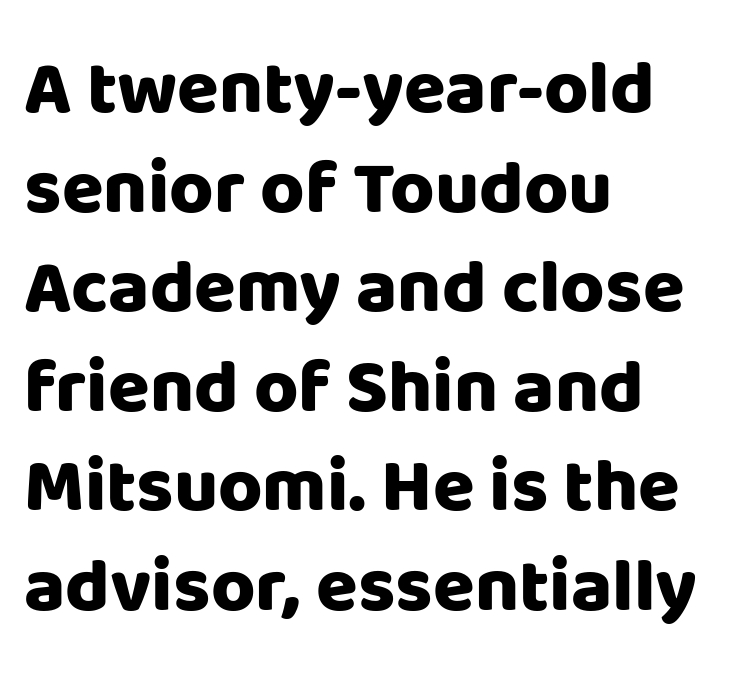
Q: Is the text bold? A: Yes.
Q: Is the text italic (slanted)? A: No, it is upright.
Q: Is the typeface a serif or a sans-serif typeface? A: Sans-serif.
Q: Is the text underlined? A: No.
Q: How is the paragraph aligned? A: Left-aligned.
Q: Is the spacing between letters normal or unusually wide? A: Normal.
Q: Is the spacing between lines tight, normal or loose? A: Normal.
Q: Width (condensed, normal, or wide)? A: Normal.
Q: Stroke contrast? A: Low.
Q: x-height? A: Large.
Q: Monospaced? A: No.
